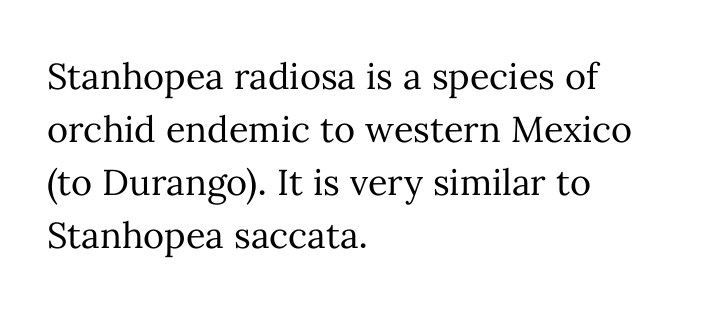
{"italic": "no", "bold": "no", "weight": "regular", "width": "normal", "stroke_contrast": "medium", "x_height": "medium", "monospaced": "no", "underline": "no", "align": "left", "line_spacing": "normal", "line_spacing_ratio": 1.47, "letter_spacing": "normal", "letter_spacing_em": 0.0, "glyph_px": 36}
